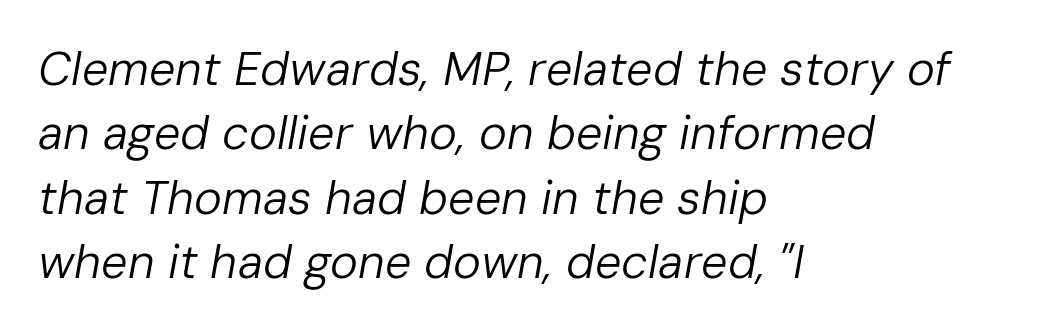
The image shows 47 px regular-weight type, italic (leaning right); set left-aligned, normal line spacing (1.37x), normal letter spacing, not underlined; low stroke contrast and a medium x-height.
